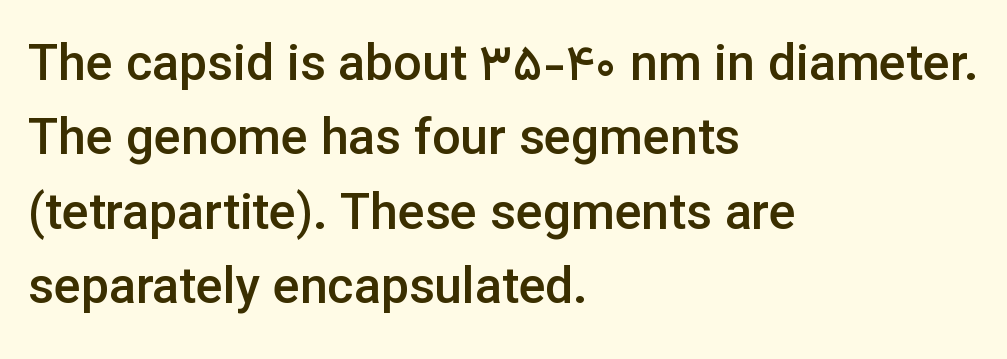
The image shows 50 px semibold sans-serif type, upright; set left-aligned, normal line spacing (1.49x), normal letter spacing, not underlined; low stroke contrast and a medium x-height.
